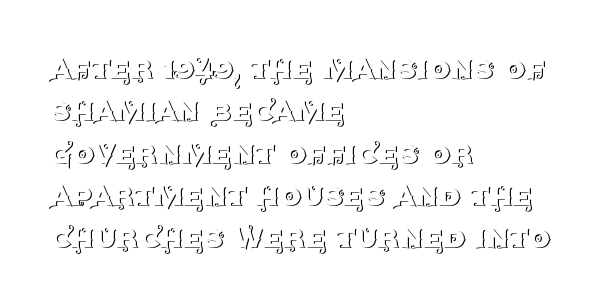
The image shows 35 px thin serif type, upright; set left-aligned, line spacing 1.21x, normal letter spacing, not underlined; medium stroke contrast and a large x-height.
